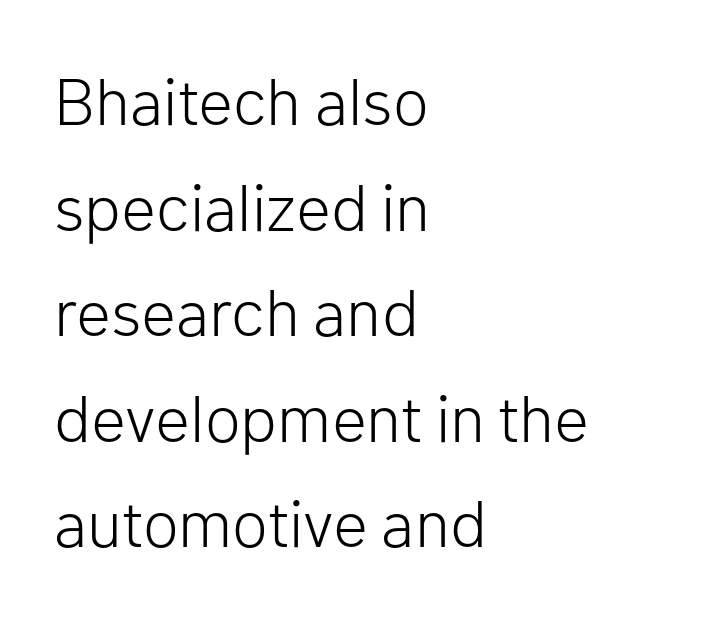
Spacing verdict: proportional, widths tailored to each character. Typeset ragged right — the left edge is the straight one. What stands out about the letter spacing? Nothing — it is the standard amount. No feet cap the strokes, marking this as sans-serif type. This block has exactly the height ordinary leading produces.
